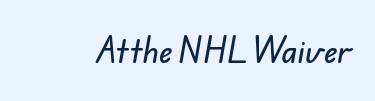
The passage shown is typed in a proportional face where columns would drift. Anything drawn beneath the words? Only blank space. Observe the ordinary spacing: letters are neighbours, not strangers. The face used here is a sans, in the tradition of grotesques and geometrics.
